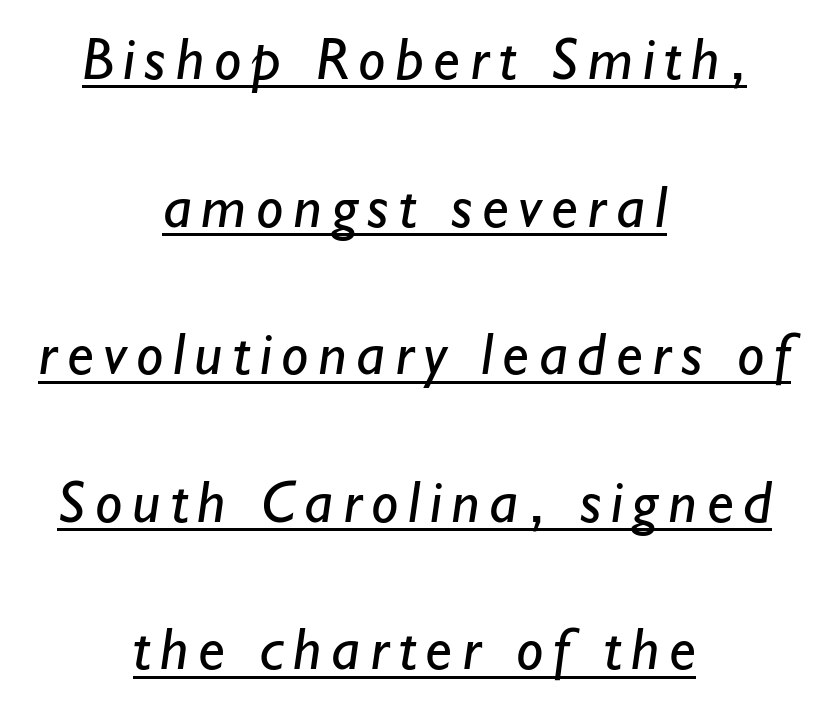
Quick note: underline on. Serif or sans? Sans — the stroke terminals are bare. The lines in this sample share a center point and differ in where they start and stop. Honestly, the rows look like they've been pulled way apart. The face used here is proportionally spaced, like ordinary book or web type. On a weight scale, this lands at 450 or below.
